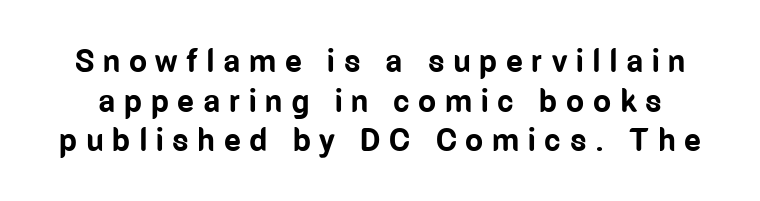
{"serif": "no", "italic": "no", "bold": "yes", "weight": "bold", "width": "condensed", "stroke_contrast": "low", "x_height": "medium", "monospaced": "no", "underline": "no", "line_spacing_ratio": 1.24, "letter_spacing": "wide", "letter_spacing_em": 0.27, "glyph_px": 32}
